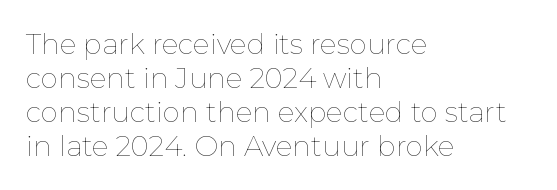
{"italic": "no", "bold": "no", "weight": "thin", "width": "normal", "stroke_contrast": "low", "x_height": "medium", "monospaced": "no", "underline": "no", "align": "left", "line_spacing_ratio": 1.21, "letter_spacing": "normal", "letter_spacing_em": 0.0, "glyph_px": 28}
